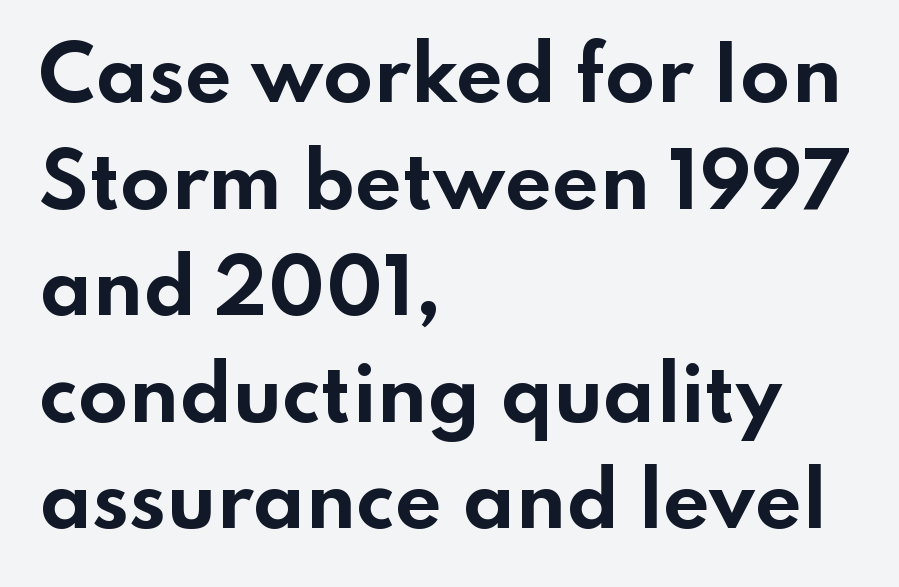
Q: Is the text bold? A: Yes.
Q: Is the text italic (slanted)? A: No, it is upright.
Q: Is the typeface a serif or a sans-serif typeface? A: Sans-serif.
Q: Is the text underlined? A: No.
Q: How is the paragraph aligned? A: Left-aligned.
Q: Is the spacing between letters normal or unusually wide? A: Normal.
Q: Is the spacing between lines tight, normal or loose? A: Normal.
Q: Width (condensed, normal, or wide)? A: Wide.
Q: Stroke contrast? A: Low.
Q: x-height? A: Small.
Q: Monospaced? A: No.
